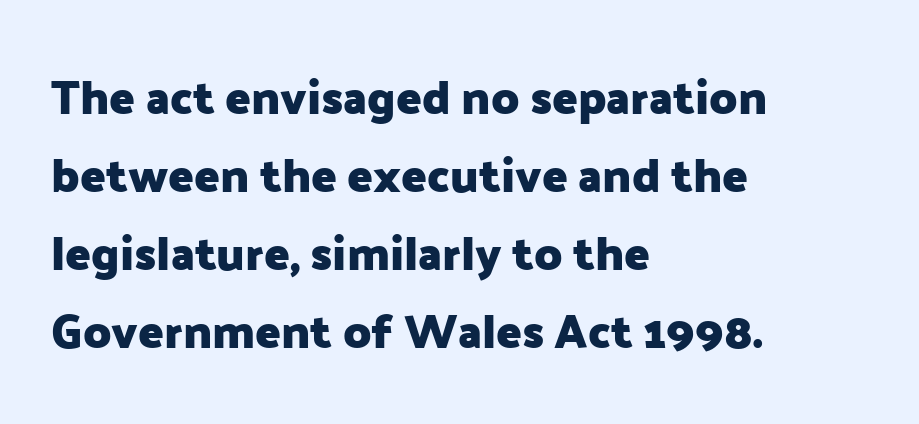
{"serif": "no", "italic": "no", "bold": "yes", "weight": "heavy", "width": "normal", "stroke_contrast": "low", "x_height": "medium", "monospaced": "no", "underline": "no", "align": "left", "line_spacing": "normal", "line_spacing_ratio": 1.66, "letter_spacing": "normal", "letter_spacing_em": 0.0, "glyph_px": 47}
